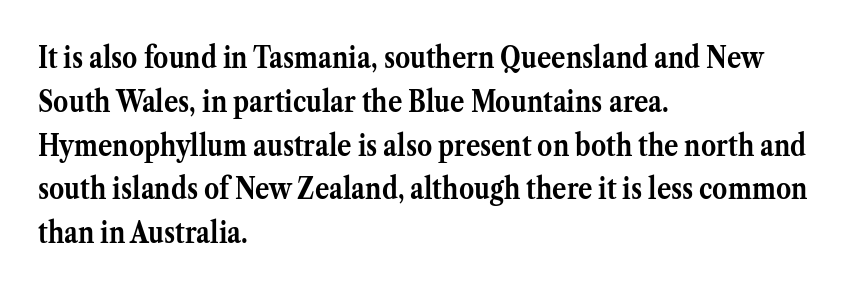
The passage shown is typed in a proportional face where columns would drift. The letters are bold, with thick, heavy strokes. In terms of posture, this sample is upright. Rule under the text: the space is simply empty.
